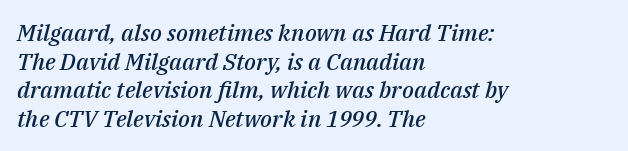
Q: Is the text bold? A: Semi-bold.
Q: Is the text italic (slanted)? A: Yes, it leans right by about 14 degrees.
Q: Is the text underlined? A: No.
Q: How is the paragraph aligned? A: Left-aligned.
Q: Is the spacing between letters normal or unusually wide? A: Normal.
